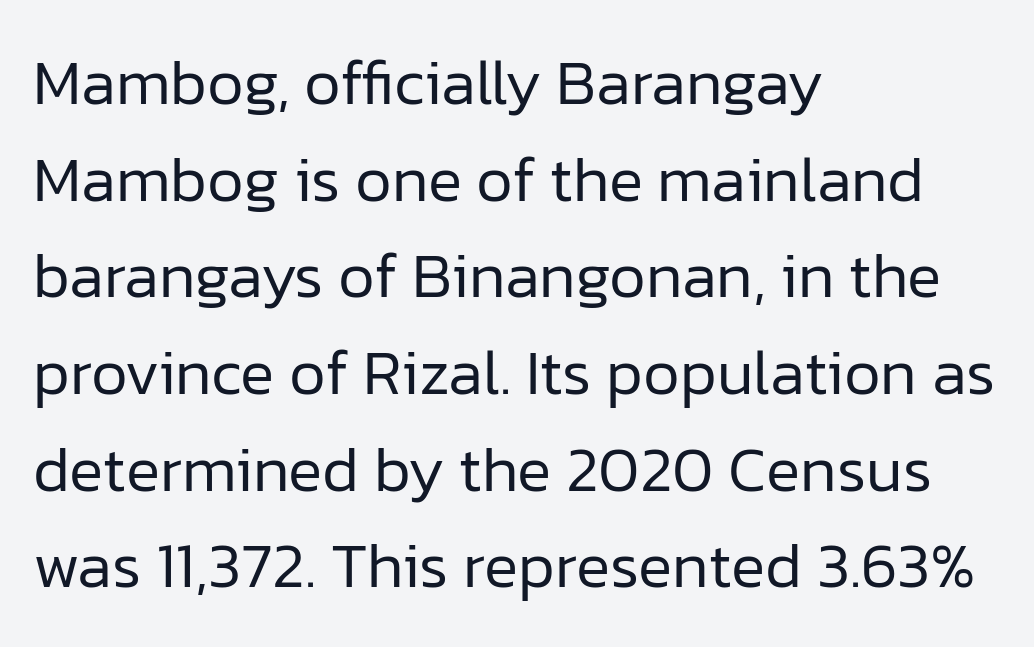
Q: Is the text bold? A: No.
Q: Is the text italic (slanted)? A: No, it is upright.
Q: Is the typeface a serif or a sans-serif typeface? A: Sans-serif.
Q: Is the text underlined? A: No.
Q: How is the paragraph aligned? A: Left-aligned.
Q: Is the spacing between letters normal or unusually wide? A: Normal.
Q: Is the spacing between lines tight, normal or loose? A: Normal.
Q: Width (condensed, normal, or wide)? A: Normal.
Q: Stroke contrast? A: Low.
Q: x-height? A: Medium.
Q: Monospaced? A: No.
